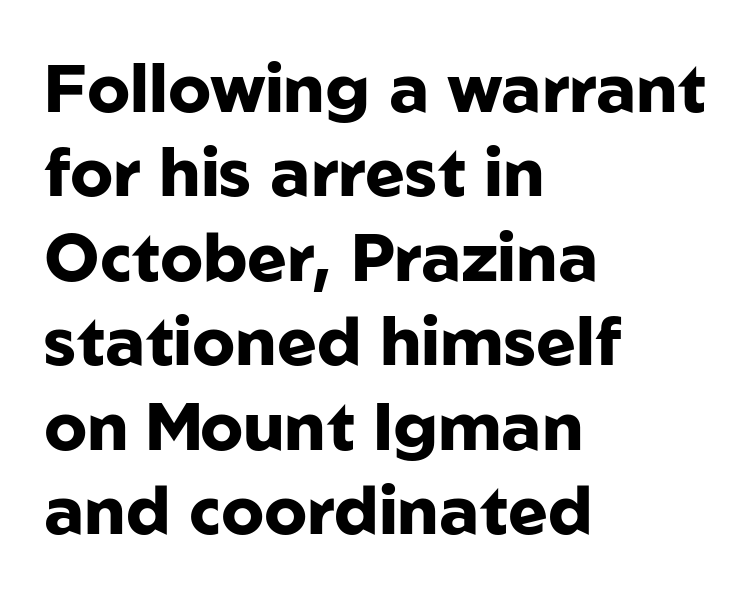
{"serif": "no", "italic": "no", "bold": "yes", "weight": "heavy", "width": "normal", "stroke_contrast": "low", "x_height": "medium", "monospaced": "no", "underline": "no", "align": "left", "line_spacing": "normal", "line_spacing_ratio": 1.26, "letter_spacing": "normal", "letter_spacing_em": 0.0, "glyph_px": 67}
